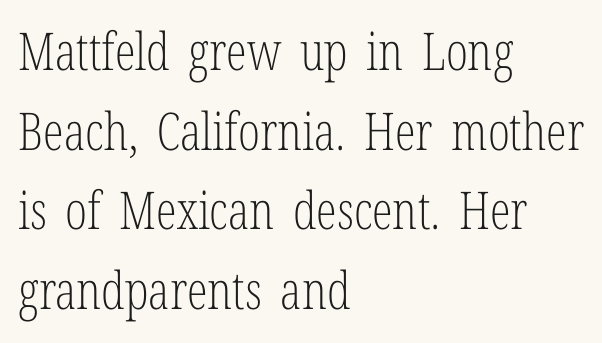
The image shows 52 px light, condensed serif type, upright; set left-aligned, normal line spacing (1.53x), normal letter spacing, not underlined; low stroke contrast and a medium x-height.
